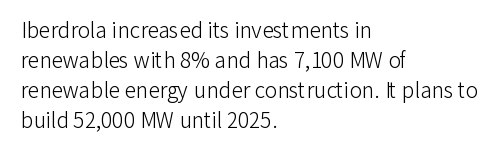
Compared with typical body copy, the letter spacing here is the same. The text block is weighted toward the left margin, trailing off unevenly rightward. The foot of each line stays bare and open. Evenly set lines give the paragraph a standard silhouette. Stroke thickness stays within the range of a standard reading face or lighter.
